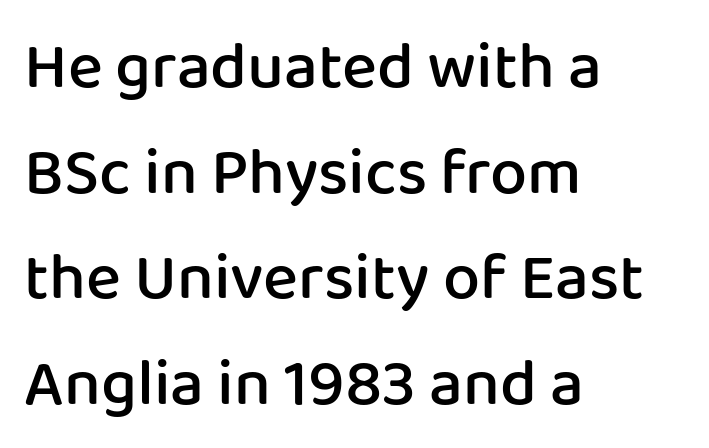
Nope, no serifs anywhere on these letters. Check under the words: just untouched page. I'd describe the lettering as semibold — firm but not a full bold. This block has exactly the height ordinary leading produces. Do the letters lean? They stand straight.
